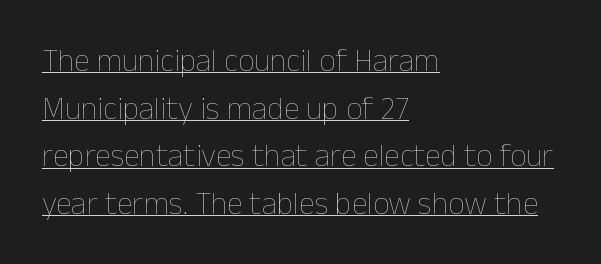
Letter spacing: default. Upright lettering throughout. The face used here appears with an underline applied. These glyphs show unthickened strokes, regular width or finer.
